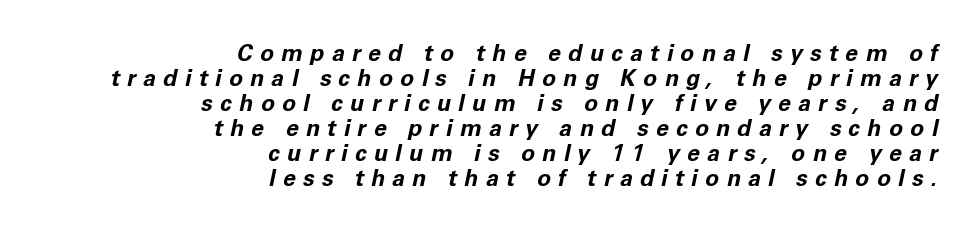
{"italic": "yes", "lean": "right", "slant_degrees": 11, "bold": "yes", "underline": "no", "align": "right", "line_spacing": "tight", "line_spacing_ratio": 1.09, "letter_spacing": "wide", "letter_spacing_em": 0.32, "glyph_px": 23}
